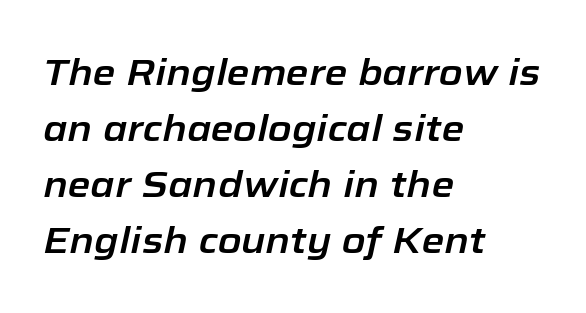
Q: Is the text italic (slanted)? A: Yes, it leans right by about 12 degrees.
Q: Is the text underlined? A: No.
Q: How is the paragraph aligned? A: Left-aligned.
Q: Is the spacing between letters normal or unusually wide? A: Normal.
Q: Is the spacing between lines tight, normal or loose? A: Normal.
Q: Width (condensed, normal, or wide)? A: Normal.
Q: Stroke contrast? A: Low.
Q: x-height? A: Medium.
Q: Monospaced? A: No.
